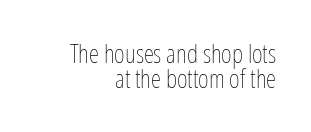
The image shows 26 px text type, upright; set right-aligned, tight line spacing (0.98x), normal letter spacing, not underlined.
